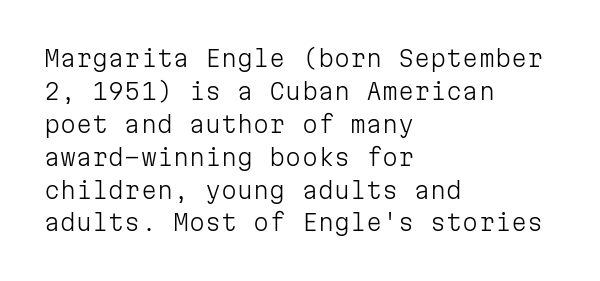
Q: Is the text bold? A: No.
Q: Is the text italic (slanted)? A: No, it is upright.
Q: Is the text underlined? A: No.
Q: How is the paragraph aligned? A: Left-aligned.
Q: Is the spacing between letters normal or unusually wide? A: Normal.
Q: Is the spacing between lines tight, normal or loose? A: Normal.
